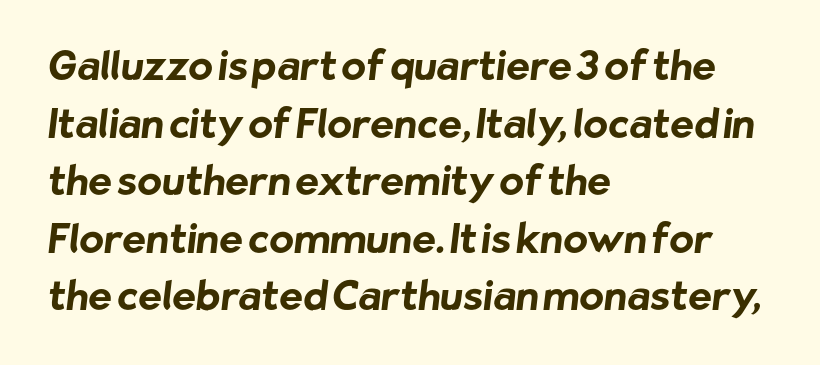
{"serif": "no", "bold": "yes", "weight": "bold", "width": "normal", "stroke_contrast": "low", "x_height": "medium", "monospaced": "no", "underline": "no", "align": "left", "line_spacing": "normal", "line_spacing_ratio": 1.44, "letter_spacing": "normal", "letter_spacing_em": 0.0, "glyph_px": 40}
